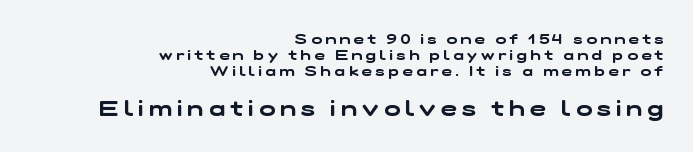
Q: Is the text underlined? A: No.
Q: How is the paragraph aligned? A: Right-aligned.
Q: Is the spacing between letters normal or unusually wide? A: Unusually wide.
Q: Is the spacing between lines tight, normal or loose? A: Tight.
Q: Which block of text is set in a larger size, the first (top) or the second (bottom)? A: The second (bottom) one.
